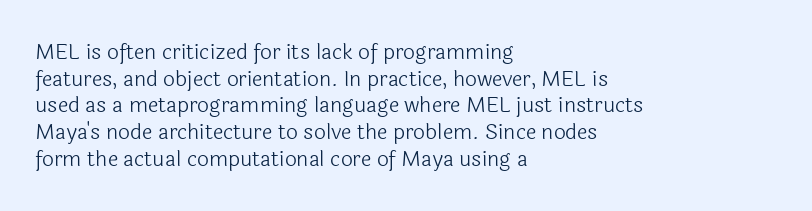
{"italic": "no", "bold": "no", "underline": "no", "align": "left", "line_spacing": "normal", "line_spacing_ratio": 1.27, "letter_spacing": "normal", "letter_spacing_em": 0.0, "glyph_px": 21}
